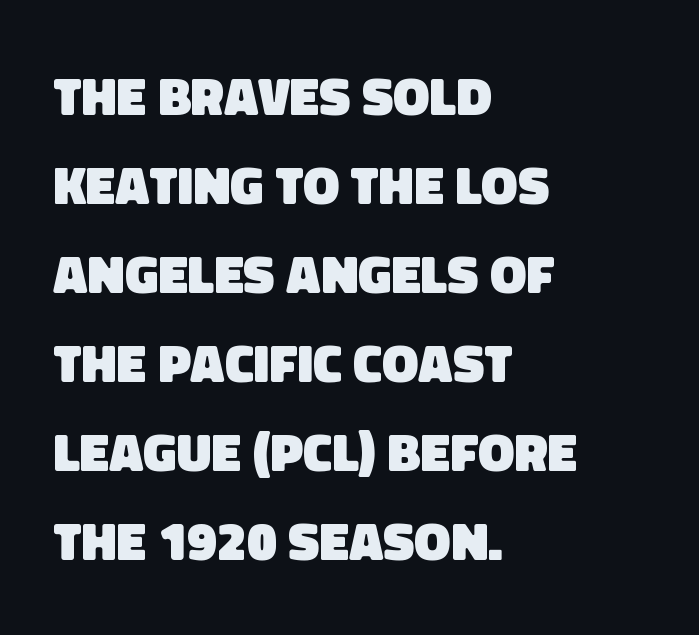
{"serif": "no", "bold": "yes", "weight": "heavy", "width": "normal", "stroke_contrast": "low", "x_height": "large", "monospaced": "no", "underline": "no", "align": "left", "line_spacing": "normal", "line_spacing_ratio": 1.65, "letter_spacing": "normal", "letter_spacing_em": 0.0, "glyph_px": 54}
